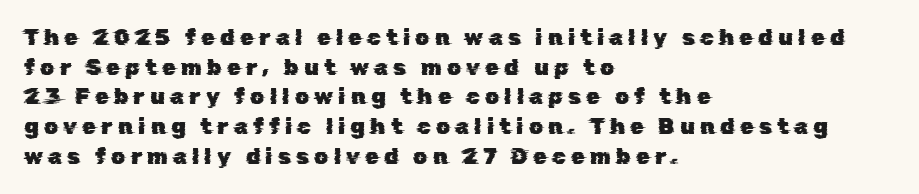
Caption: expanded tracking, letters set apart. The rendering anchors every line to the left-hand side. What's the leading like? Ordinary, nothing unusual. No word sits above an underline.
